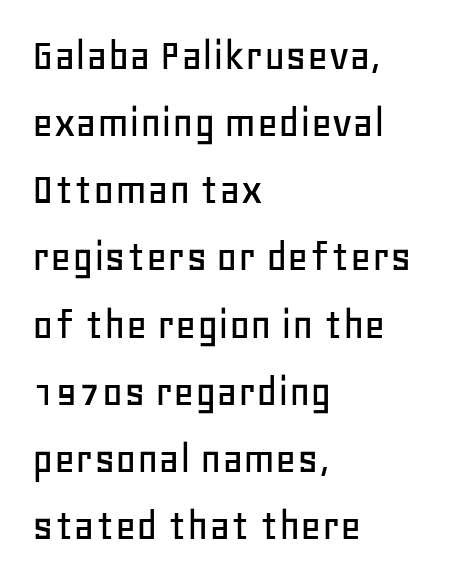
{"serif": "no", "italic": "no", "width": "normal", "stroke_contrast": "low", "x_height": "large", "monospaced": "no", "underline": "no", "align": "left", "line_spacing": "normal", "line_spacing_ratio": 1.46, "letter_spacing": "normal", "letter_spacing_em": 0.0, "glyph_px": 46}
